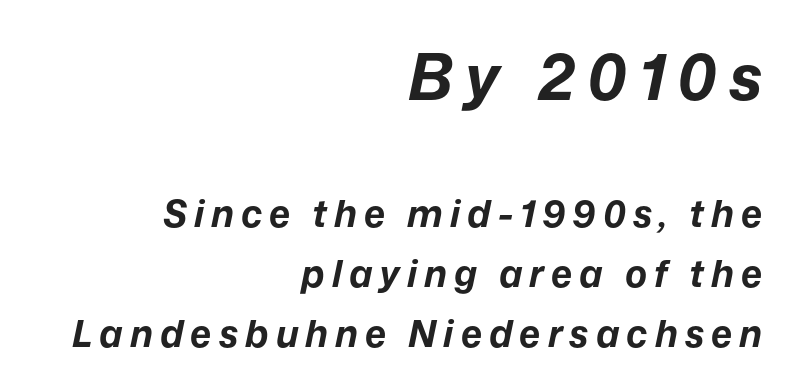
{"italic": "yes", "lean": "right", "slant_degrees": 12, "bold": "yes", "weight": "bold", "width": "normal", "stroke_contrast": "low", "x_height": "medium", "monospaced": "no", "underline": "no", "align": "right", "line_spacing": "normal", "line_spacing_ratio": 1.63, "larger_block": "first", "size_ratio": 1.73, "glyph_px": 64}
